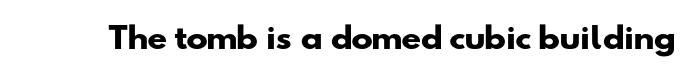
Each word holds together tightly as a unit, with standard inter-letter gaps. Descender tails drop into unmarked territory. The font is running at its bold setting. The rendering shows plain stroke endings on the letterforms — a sans-serif design. You could not count columns in this text — the font is proportionally spaced.
